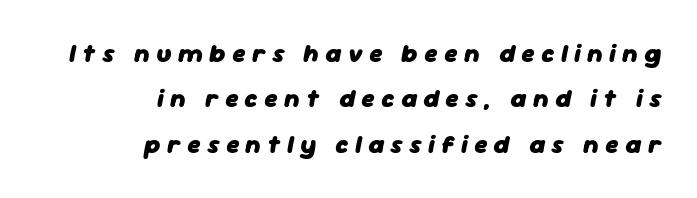
The image shows 25 px bold type, italic (leaning right); set right-aligned, line spacing 1.82x, unusually wide letter spacing (+0.26 em), not underlined.
